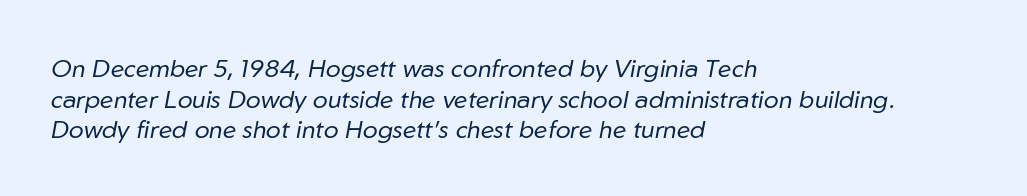
Q: Is the text bold? A: No.
Q: Is the text italic (slanted)? A: Yes, it leans right by about 10 degrees.
Q: Is the text underlined? A: No.
Q: How is the paragraph aligned? A: Left-aligned.
Q: Is the spacing between letters normal or unusually wide? A: Normal.
